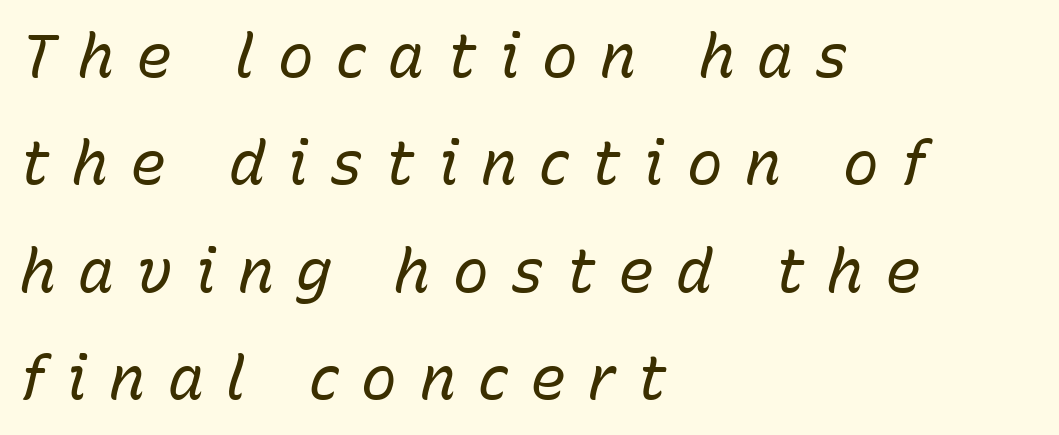
{"italic": "yes", "lean": "right", "slant_degrees": 15, "bold": "no", "weight": "regular", "width": "normal", "stroke_contrast": "low", "x_height": "medium", "monospaced": "no", "underline": "no", "align": "left", "line_spacing_ratio": 1.79, "letter_spacing": "wide", "letter_spacing_em": 0.37, "glyph_px": 60}
